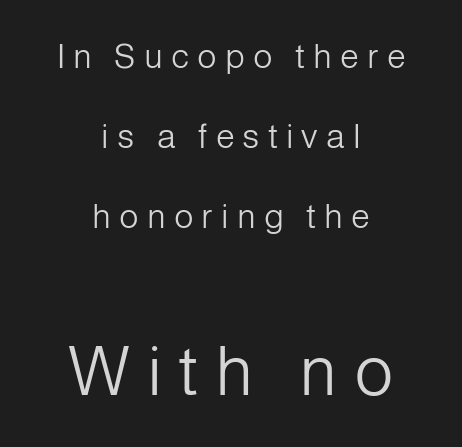
Q: Is the text bold? A: No.
Q: Is the text italic (slanted)? A: No, it is upright.
Q: Is the typeface a serif or a sans-serif typeface? A: Sans-serif.
Q: Is the text underlined? A: No.
Q: How is the paragraph aligned? A: Centered.
Q: Is the spacing between letters normal or unusually wide? A: Unusually wide.
Q: Is the spacing between lines tight, normal or loose? A: Loose.
Q: Which block of text is set in a larger size, the first (top) or the second (bottom)? A: The second (bottom) one.
Q: Width (condensed, normal, or wide)? A: Normal.
Q: Stroke contrast? A: Low.
Q: x-height? A: Medium.
Q: Monospaced? A: No.
